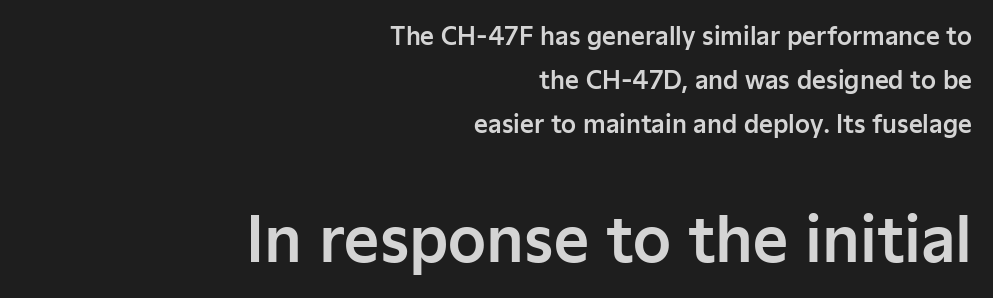
Varying glyph widths throughout — classic text-font behaviour. This rendering features lettering with no underline. The gaps between neighbouring characters are ordinary and unremarkable. The passage shown is typeset with a sans-serif family. The letters stand upright; this is a roman face. The rendering anchors every line to the right-hand side.
